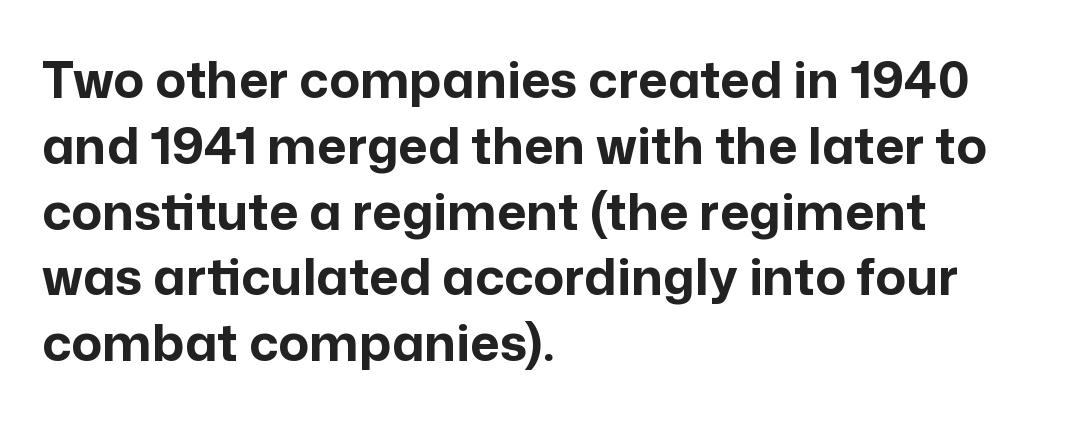
Spacing verdict: proportional, widths tailored to each character. Short and long lines alike share a common starting point at left. Bold? Absolutely — the strokes are thick and heavy. The letters stand straight up with perfectly vertical stems.
